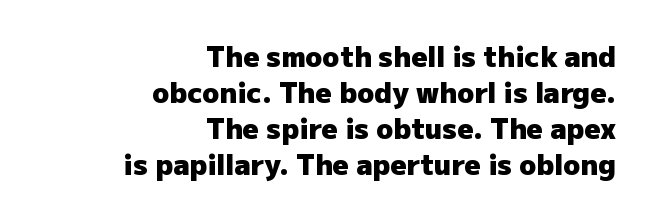
{"serif": "no", "italic": "no", "bold": "yes", "weight": "heavy", "width": "normal", "stroke_contrast": "low", "x_height": "medium", "monospaced": "no", "underline": "no", "align": "right", "line_spacing": "normal", "line_spacing_ratio": 1.28, "letter_spacing": "normal", "letter_spacing_em": 0.0, "glyph_px": 28}
